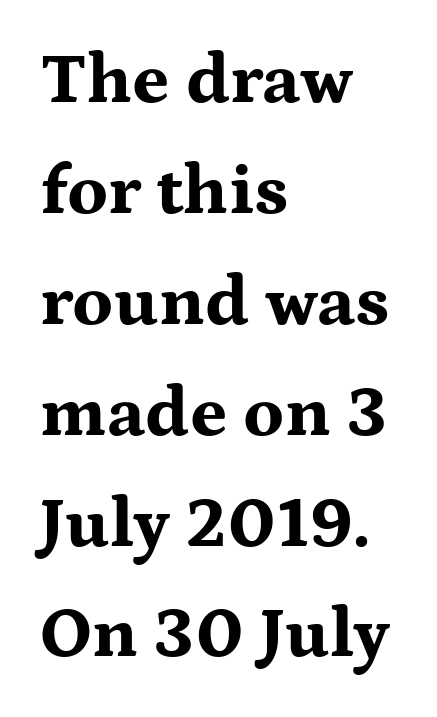
Notice how the stems are strictly vertical — no italics here. What kind of face is this? One with serifs. Honestly, there is no underline to notice here at all. A classic flush-left, rag-right setting is used for this passage. Notice how thick the strokes are: this is what a full bold looks like.
